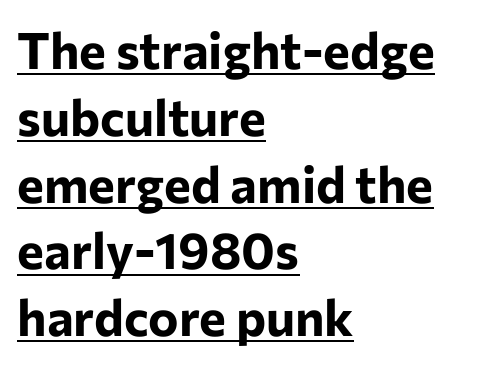
The image shows 51 px bold sans-serif type, upright; set left-aligned, normal line spacing (1.31x), normal letter spacing, underlined; low stroke contrast and a medium x-height.
